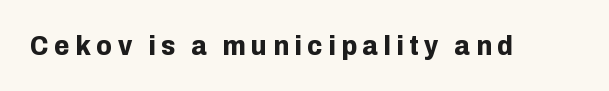
Q: Is the text bold? A: Yes.
Q: Is the text italic (slanted)? A: No, it is upright.
Q: Is the typeface a serif or a sans-serif typeface? A: Sans-serif.
Q: Is the text underlined? A: No.
Q: Is the spacing between letters normal or unusually wide? A: Unusually wide.
Q: Width (condensed, normal, or wide)? A: Normal.
Q: Stroke contrast? A: Low.
Q: x-height? A: Medium.
Q: Monospaced? A: No.
